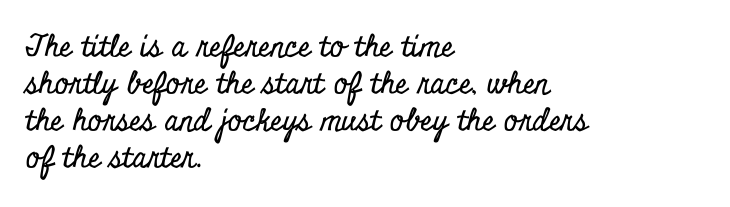
The image shows 30 px condensed serif type; set left-aligned, line spacing 1.23x, normal letter spacing, not underlined; low stroke contrast and a small x-height.
